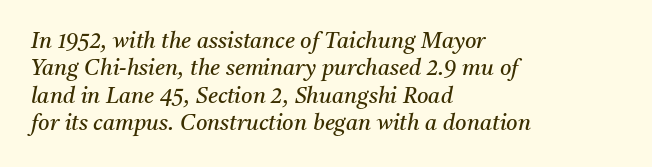
The gaps between neighbouring characters are ordinary and unremarkable. Left-aligned paragraph, ragged on the right. Designer's note — italics engaged. The cut favours lightness, reaching ordinary text weight at its darkest.
